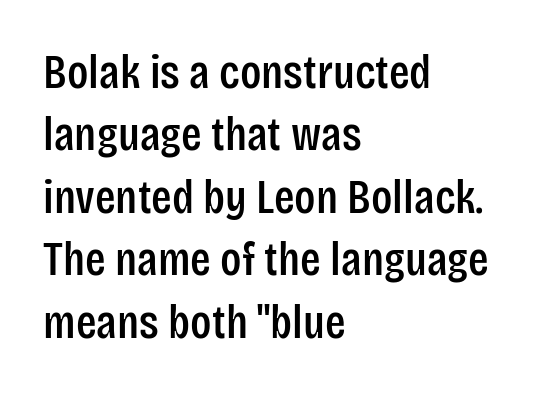
{"serif": "no", "italic": "no", "width": "condensed", "stroke_contrast": "low", "x_height": "large", "monospaced": "no", "underline": "no", "align": "left", "line_spacing": "normal", "line_spacing_ratio": 1.3, "letter_spacing": "normal", "letter_spacing_em": 0.0, "glyph_px": 48}
